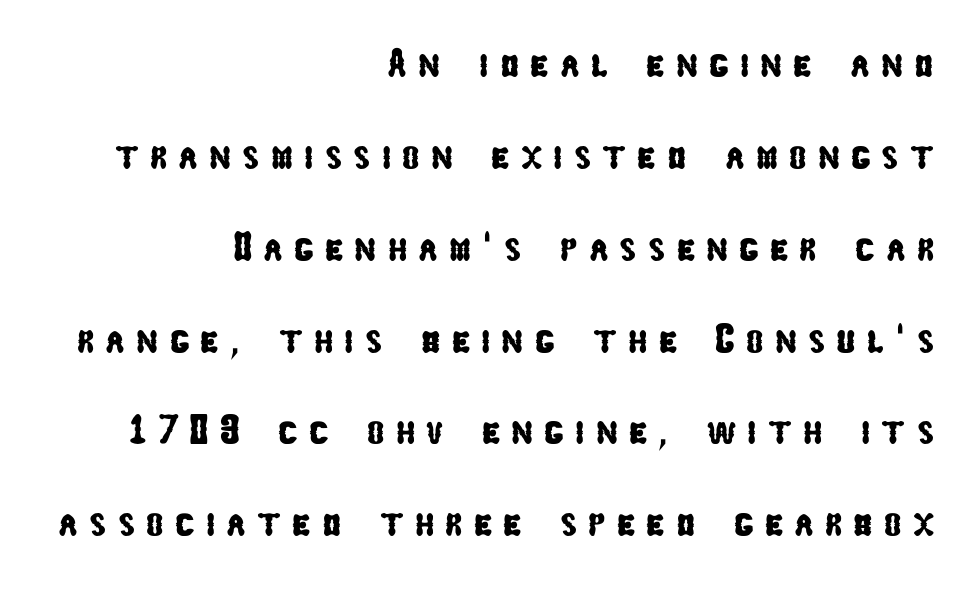
The image shows 41 px condensed sans-serif type; set right-aligned, loose line spacing (2.24x), unusually wide letter spacing (+0.27 em), not underlined; low stroke contrast and a medium x-height.
